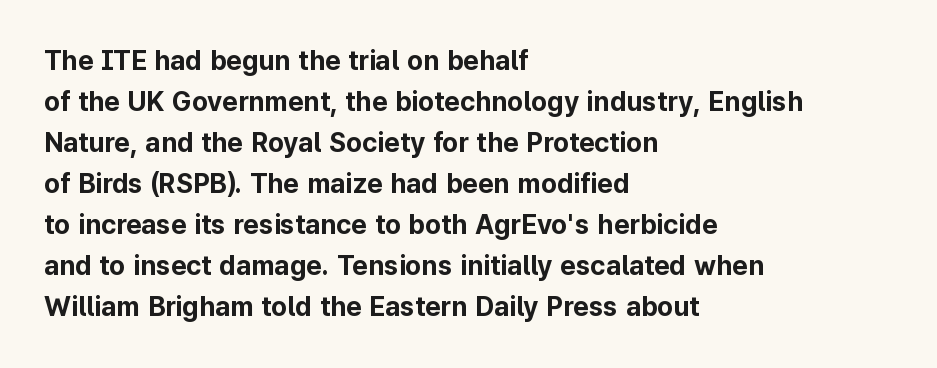
Line beginnings align vertically; line endings do not. Between one letter and the next there's only the usual sliver of space. Notice how descenders clear the ascenders below comfortably — that's standard leading. Does the lettering tilt? It doesn't — this is upright. Letters rest on an invisible, unmarked baseline.
